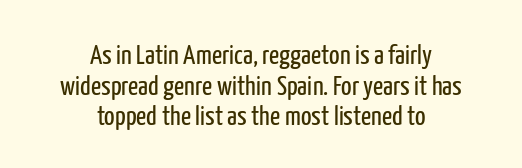
A typesetter would call this leading minimal, almost set solid. The rendering keeps characters at their native spacing. What kind of face is this? One without serifs — a sans. Compared with a flush-left layout, this one balances lines on the center instead. This sample has the flowing, uneven cadence of proportional lettering. Compared with a typical body face, this is equally light or lighter still.
